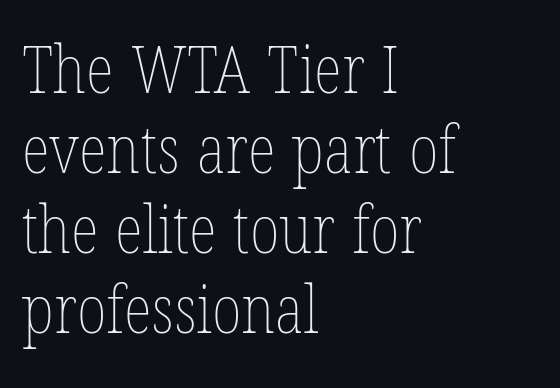
Q: Is the text bold? A: No.
Q: Is the text underlined? A: No.
Q: How is the paragraph aligned? A: Left-aligned.
Q: Is the spacing between letters normal or unusually wide? A: Normal.
Q: Width (condensed, normal, or wide)? A: Condensed.
Q: Stroke contrast? A: Low.
Q: x-height? A: Medium.
Q: Monospaced? A: No.
